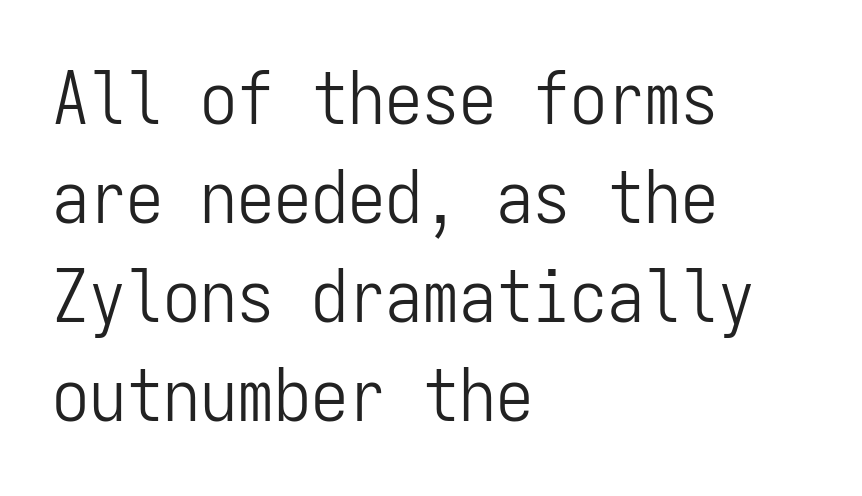
Q: Is the text bold? A: No.
Q: Is the text italic (slanted)? A: No, it is upright.
Q: Is the typeface a serif or a sans-serif typeface? A: Sans-serif.
Q: Is the text underlined? A: No.
Q: How is the paragraph aligned? A: Left-aligned.
Q: Is the spacing between letters normal or unusually wide? A: Normal.
Q: Is the spacing between lines tight, normal or loose? A: Normal.
Q: Width (condensed, normal, or wide)? A: Condensed.
Q: Stroke contrast? A: Low.
Q: x-height? A: Medium.
Q: Monospaced? A: Yes.
